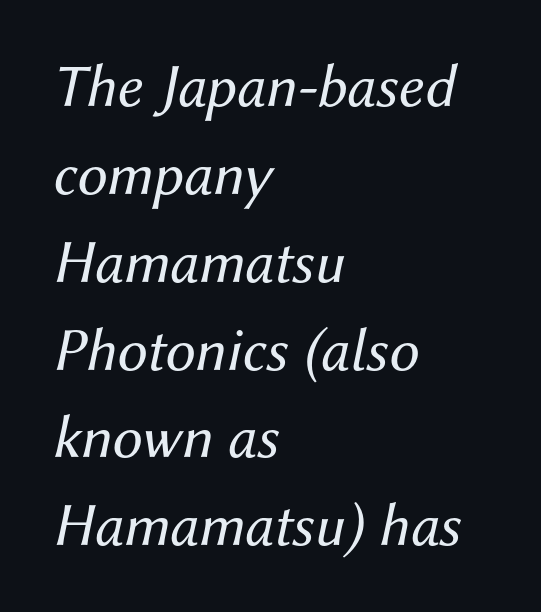
{"italic": "yes", "lean": "right", "slant_degrees": 12, "bold": "no", "weight": "regular", "width": "normal", "stroke_contrast": "medium", "x_height": "medium", "monospaced": "no", "underline": "no", "align": "left", "line_spacing": "normal", "line_spacing_ratio": 1.44, "letter_spacing": "normal", "letter_spacing_em": 0.0, "glyph_px": 61}
